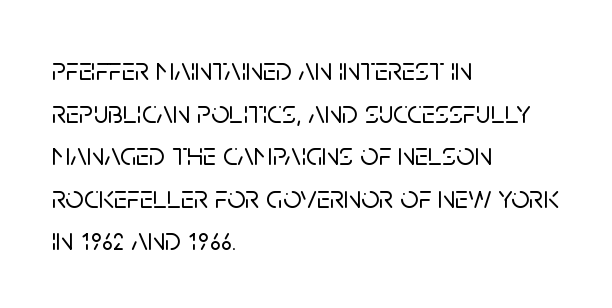
The space between consecutive lines is moderate. Serifs: no, the terminals of the letterforms are clean. When letters stand straight like this, we call the style roman or upright. The specimen omits any rule beneath the text block's lines.
